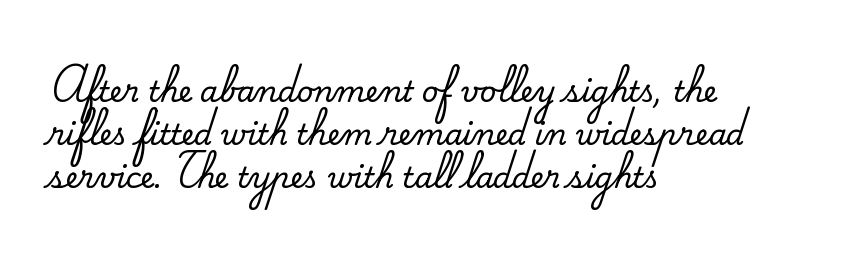
{"serif": "yes", "width": "normal", "stroke_contrast": "medium", "x_height": "small", "monospaced": "no", "underline": "no", "align": "left", "line_spacing": "normal", "line_spacing_ratio": 1.49, "letter_spacing": "normal", "letter_spacing_em": 0.0, "glyph_px": 29}
